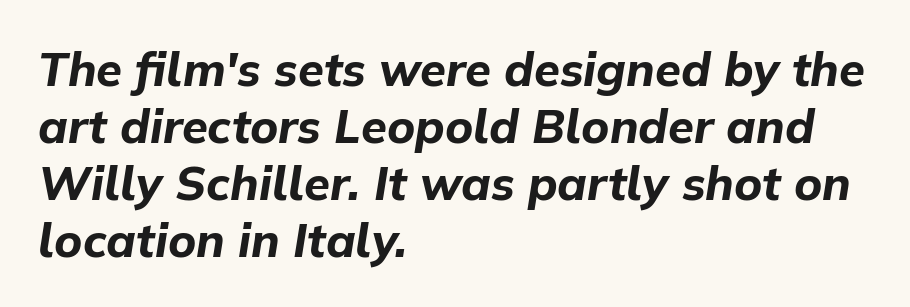
Q: Is the text bold? A: Yes.
Q: Is the text italic (slanted)? A: Yes, it leans right by about 9 degrees.
Q: Is the text underlined? A: No.
Q: How is the paragraph aligned? A: Left-aligned.
Q: Is the spacing between letters normal or unusually wide? A: Normal.
Q: Width (condensed, normal, or wide)? A: Normal.
Q: Stroke contrast? A: Low.
Q: x-height? A: Medium.
Q: Monospaced? A: No.
